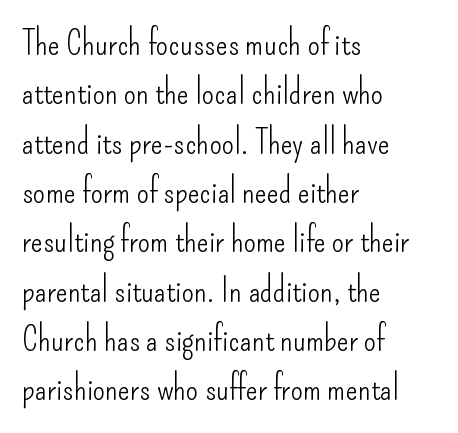
The image shows 35 px light, condensed sans-serif type, upright; set left-aligned, normal line spacing (1.41x), normal letter spacing, not underlined; low stroke contrast and a small x-height.
